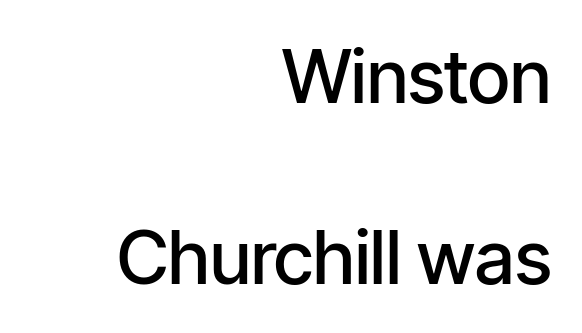
{"serif": "no", "italic": "no", "bold": "semi", "weight": "semibold", "width": "condensed", "stroke_contrast": "low", "x_height": "medium", "monospaced": "no", "underline": "no", "align": "right", "line_spacing": "loose", "line_spacing_ratio": 2.44, "letter_spacing": "normal", "letter_spacing_em": 0.0, "glyph_px": 74}
